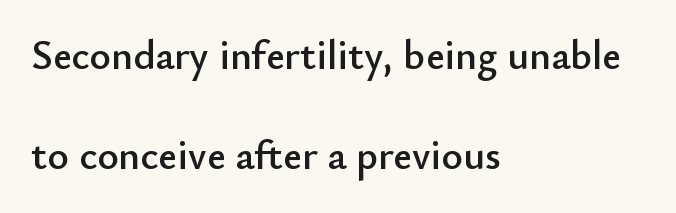
Q: Is the text italic (slanted)? A: No, it is upright.
Q: Is the typeface a serif or a sans-serif typeface? A: Sans-serif.
Q: Is the text underlined? A: No.
Q: How is the paragraph aligned? A: Left-aligned.
Q: Is the spacing between letters normal or unusually wide? A: Normal.
Q: Is the spacing between lines tight, normal or loose? A: Loose.
Q: Width (condensed, normal, or wide)? A: Normal.
Q: Stroke contrast? A: Low.
Q: x-height? A: Small.
Q: Monospaced? A: No.
